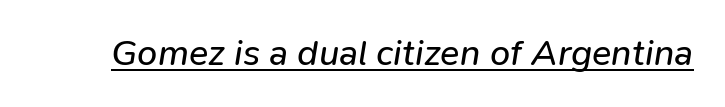
{"italic": "yes", "lean": "right", "slant_degrees": 9, "bold": "no", "weight": "regular", "width": "normal", "stroke_contrast": "low", "x_height": "medium", "monospaced": "no", "underline": "yes", "letter_spacing": "normal", "letter_spacing_em": 0.0, "glyph_px": 36}
